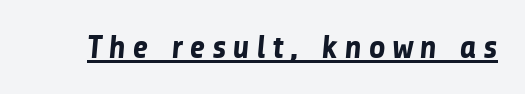
{"serif": "no", "bold": "yes", "weight": "bold", "width": "normal", "stroke_contrast": "low", "x_height": "medium", "monospaced": "no", "underline": "yes", "letter_spacing": "wide", "letter_spacing_em": 0.2, "glyph_px": 33}
